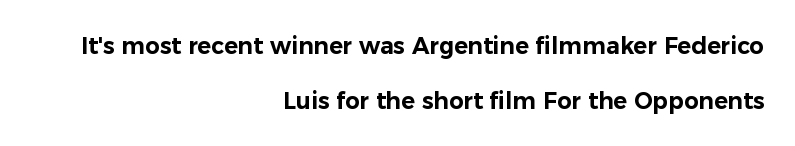
{"italic": "no", "underline": "no", "align": "right", "line_spacing": "loose", "line_spacing_ratio": 2.37, "letter_spacing": "normal", "letter_spacing_em": 0.0, "glyph_px": 23}
